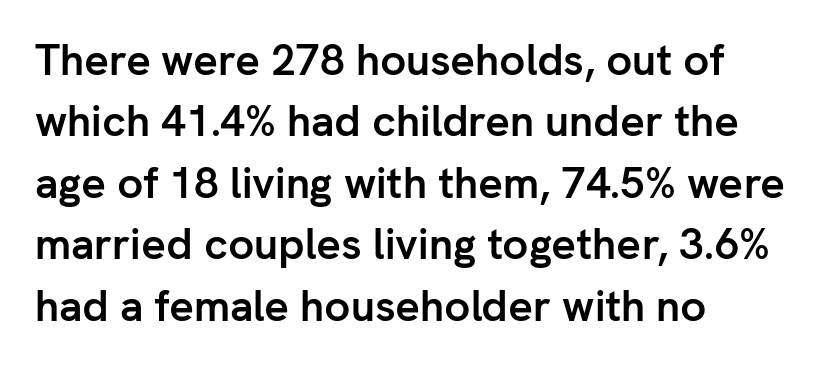
The foot of each line stays bare and open. Type style note: lacks serifs. The lettering stays uniformly vertical, giving the passage a roman look. Reading down the column, the eye jumps a familiar distance to each next line. These lines are rendered in a variable-pitch font. In CSS terms this would be text-align: left.
